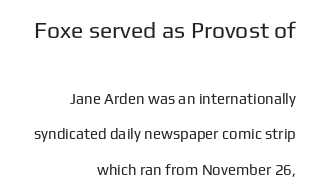
Q: Is the text bold? A: No.
Q: Is the text italic (slanted)? A: No, it is upright.
Q: Is the text underlined? A: No.
Q: How is the paragraph aligned? A: Right-aligned.
Q: Is the spacing between letters normal or unusually wide? A: Normal.
Q: Is the spacing between lines tight, normal or loose? A: Loose.
Q: Which block of text is set in a larger size, the first (top) or the second (bottom)? A: The first (top) one.
